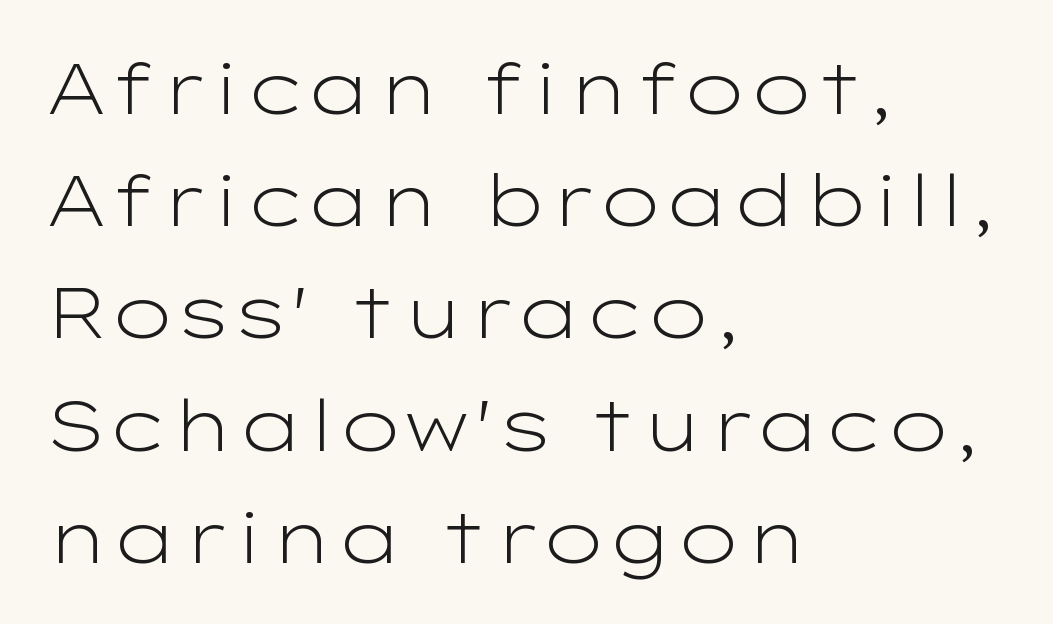
{"serif": "no", "italic": "no", "bold": "no", "weight": "light", "width": "wide", "stroke_contrast": "low", "x_height": "medium", "monospaced": "no", "underline": "no", "align": "left", "line_spacing": "normal", "line_spacing_ratio": 1.58, "letter_spacing": "normal", "letter_spacing_em": 0.0, "glyph_px": 71}
